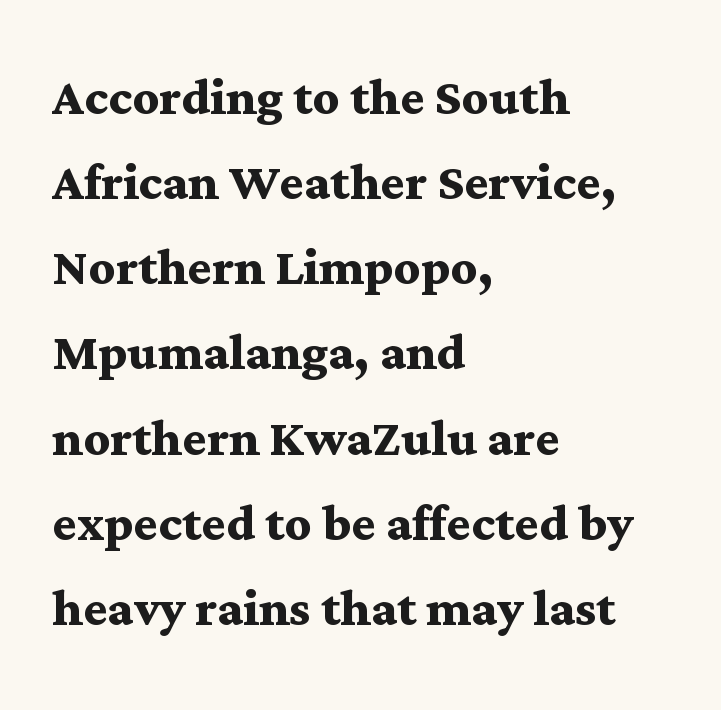
{"serif": "yes", "italic": "no", "bold": "yes", "weight": "semibold", "width": "wide", "stroke_contrast": "medium", "x_height": "medium", "monospaced": "no", "underline": "no", "align": "left", "line_spacing": "normal", "line_spacing_ratio": 1.31, "letter_spacing": "normal", "letter_spacing_em": 0.0, "glyph_px": 65}
